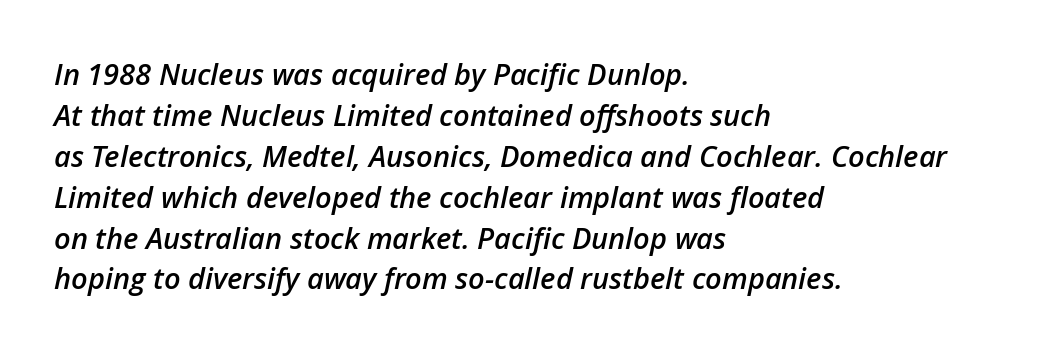
The image shows 29 px semibold type, italic (leaning right); set left-aligned, normal line spacing (1.41x), normal letter spacing, not underlined; low stroke contrast and a medium x-height.
